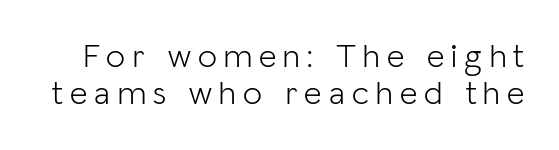
Interline gaps are noticeably narrow in this sample. Tracking value appears strongly positive — letters spread wide. Posture: vertical. Spacing verdict: proportional, widths tailored to each character.
